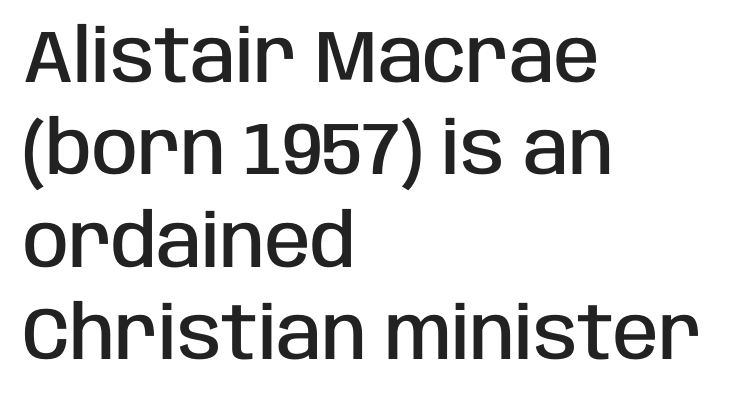
The image shows 74 px semibold, condensed sans-serif type, upright; set left-aligned, normal line spacing (1.25x), normal letter spacing, not underlined; low stroke contrast and a large x-height.
